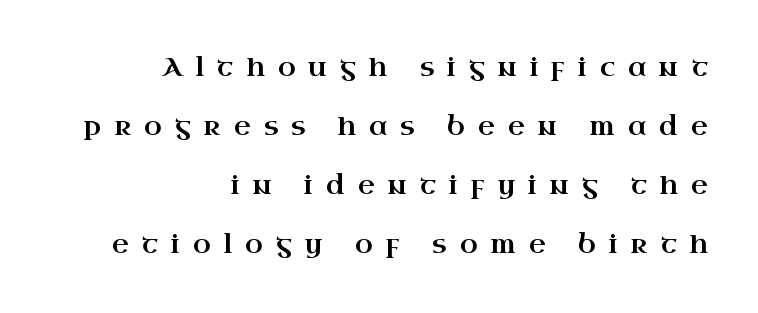
Underline: absent. In terms of leading, this rendering errs on the spacious side. Nope, not italic — everything's standing straight. Every row of glyphs terminates at an identical x-position on the right. Letter spacing: wide.
